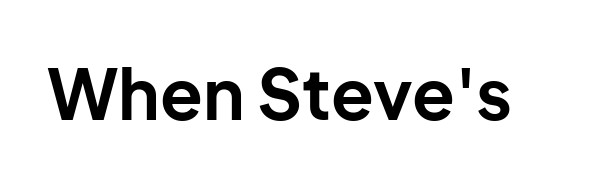
Q: Is the text bold? A: Yes.
Q: Is the text italic (slanted)? A: No, it is upright.
Q: Is the typeface a serif or a sans-serif typeface? A: Sans-serif.
Q: Is the text underlined? A: No.
Q: Is the spacing between letters normal or unusually wide? A: Normal.
Q: Width (condensed, normal, or wide)? A: Normal.
Q: Stroke contrast? A: Low.
Q: x-height? A: Medium.
Q: Monospaced? A: No.
